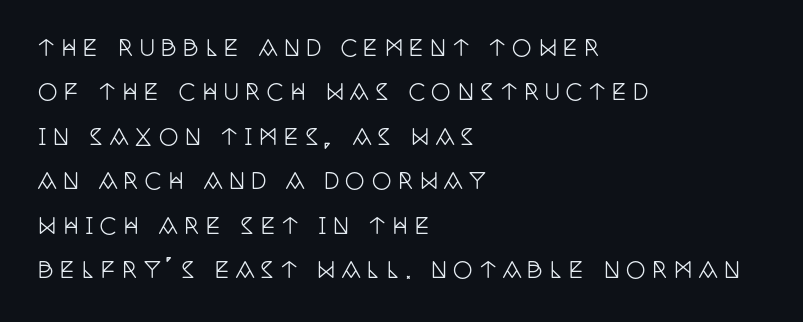
This is roman type, the default non-slanted kind. Someone cranked the tracking dial way up on this one. Whoever set this chose breathing room over compactness in the vertical rhythm. The setting favours the left margin, as ordinary paragraphs usually do. Has an underline been added? It has not.
